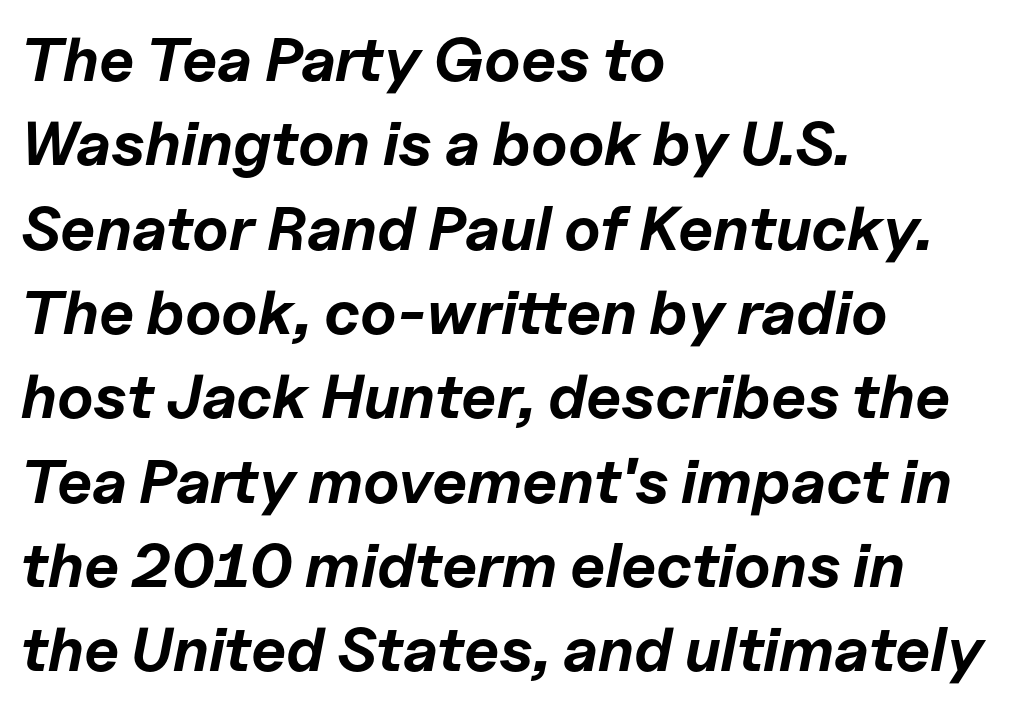
{"italic": "yes", "lean": "right", "slant_degrees": 11, "bold": "yes", "weight": "bold", "width": "normal", "stroke_contrast": "low", "x_height": "medium", "monospaced": "no", "underline": "no", "align": "left", "line_spacing": "normal", "line_spacing_ratio": 1.36, "letter_spacing": "normal", "letter_spacing_em": 0.0, "glyph_px": 62}
